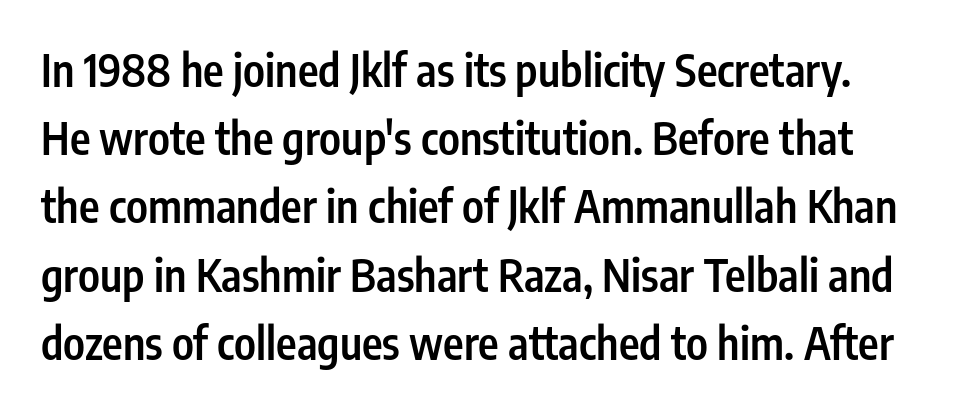
Does extra space separate the letters? No, they use regular spacing. The letters are semibold — heavier than regular but short of a full bold. What kind of face is this? One without serifs — a sans. The letters stand upright; this is a roman face.
